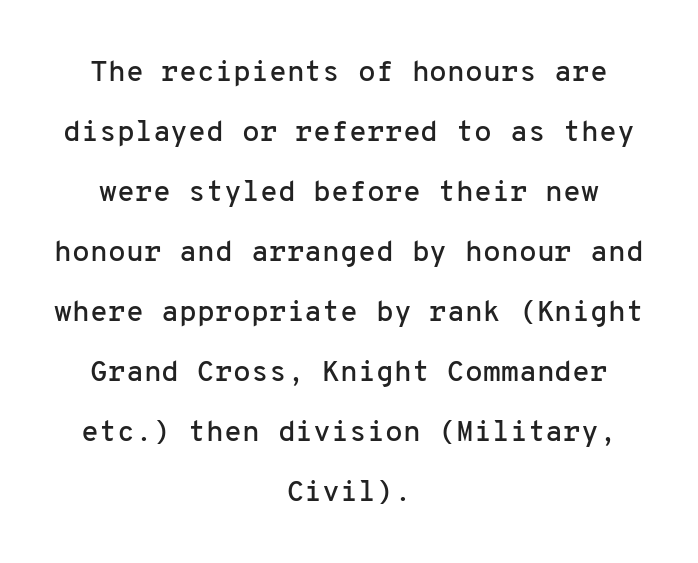
{"serif": "no", "italic": "no", "width": "normal", "stroke_contrast": "low", "x_height": "medium", "monospaced": "yes", "underline": "no", "align": "center", "line_spacing": "loose", "line_spacing_ratio": 2.07, "letter_spacing": "normal", "letter_spacing_em": 0.0, "glyph_px": 29}
